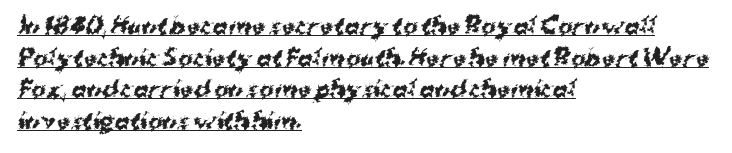
Here the glyphs are tracked normally, forming tight word shapes. The rendering uses a moderate line-height, typical for paragraphs. Quick note: underline on. Typographic density is high because the face is bold.
